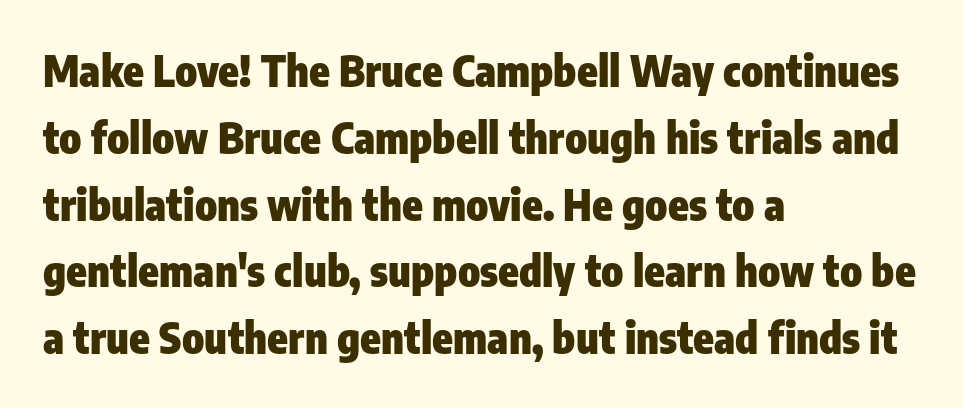
Type style note: lacks serifs. On the weight axis this lands at bold, roughly 700. The horizontal fit of the characters is conventional and even. The lines are quadded left. Horizontal bands of white between lines are of average thickness. Ascenders rise straight up at ninety degrees.
